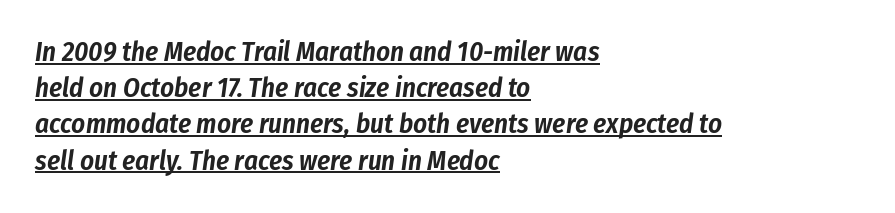
{"italic": "yes", "lean": "right", "slant_degrees": 8, "underline": "yes", "align": "left", "line_spacing": "normal", "line_spacing_ratio": 1.34, "letter_spacing": "normal", "letter_spacing_em": 0.0, "glyph_px": 27}
